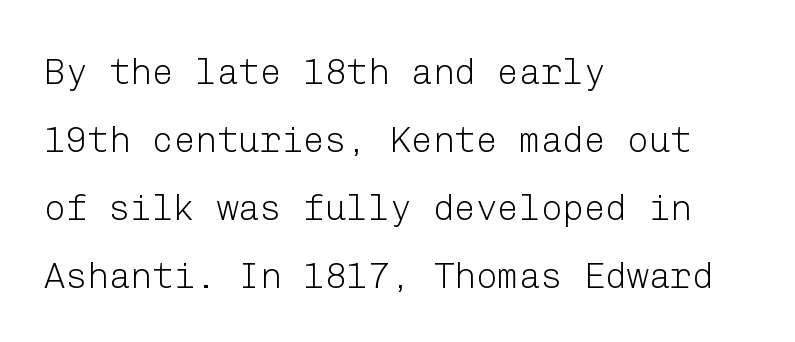
{"serif": "no", "italic": "no", "bold": "no", "weight": "light", "width": "normal", "stroke_contrast": "low", "x_height": "medium", "underline": "no", "align": "left", "line_spacing_ratio": 1.89, "letter_spacing": "normal", "letter_spacing_em": 0.0, "glyph_px": 36}
